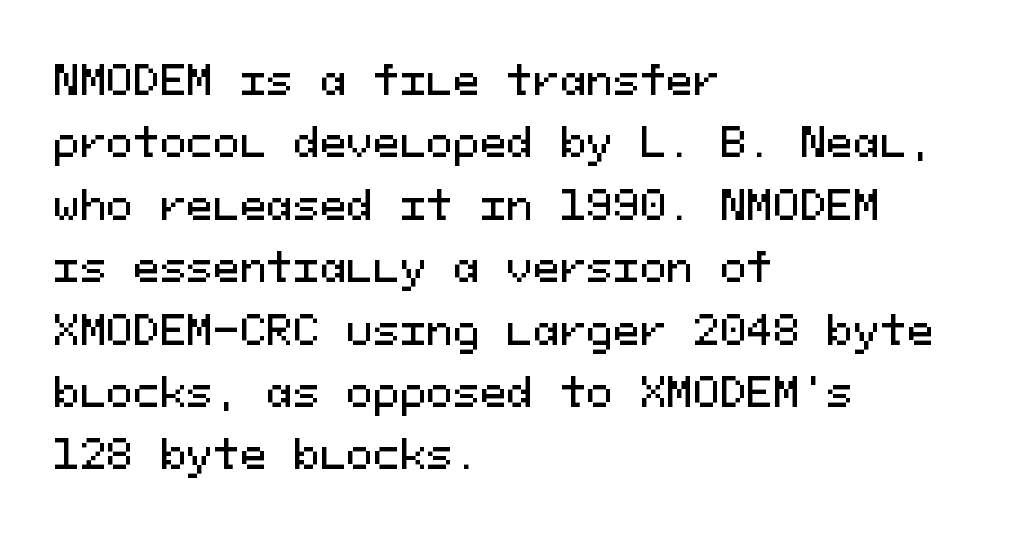
These lines are set flush left with a ragged right edge. Type style note: lacks serifs. The letterforms sit shoulder to shoulder at normal distance. Glance below the letters and you will spot only blank space.
